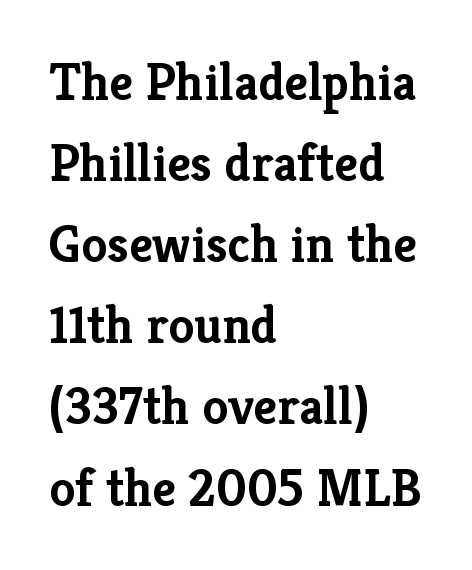
{"serif": "yes", "italic": "no", "bold": "yes", "weight": "semibold", "width": "normal", "stroke_contrast": "low", "x_height": "medium", "monospaced": "no", "underline": "no", "align": "left", "line_spacing": "normal", "line_spacing_ratio": 1.56, "letter_spacing": "normal", "letter_spacing_em": 0.0, "glyph_px": 52}
